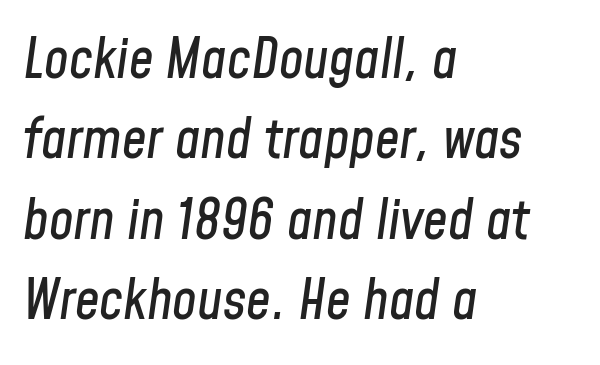
Compared with a centered layout, this one pins lines to the left instead. Do the characters align in a grid? No, the font is proportional. Horizontal bands of white between lines are of average thickness. Honestly, the letter spacing is just normal — you wouldn't notice it. A typesetter would mark this as italic.
